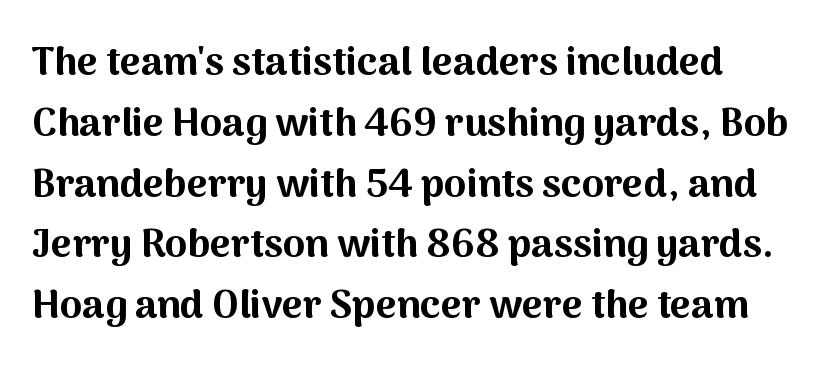
The image shows 40 px bold sans-serif type, upright; set left-aligned, normal line spacing (1.52x), normal letter spacing, not underlined; medium stroke contrast and a medium x-height.
